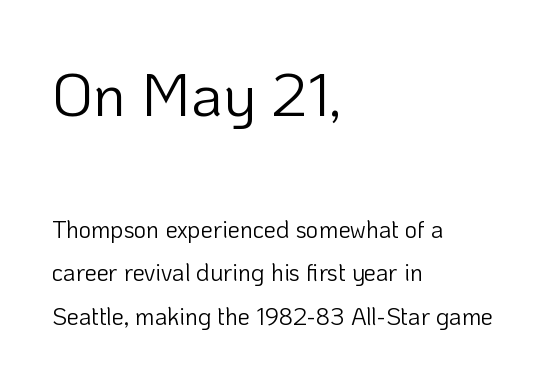
Q: Is the text bold? A: No.
Q: Is the text italic (slanted)? A: No, it is upright.
Q: Is the typeface a serif or a sans-serif typeface? A: Sans-serif.
Q: Is the text underlined? A: No.
Q: How is the paragraph aligned? A: Left-aligned.
Q: Is the spacing between letters normal or unusually wide? A: Normal.
Q: Which block of text is set in a larger size, the first (top) or the second (bottom)? A: The first (top) one.
Q: Width (condensed, normal, or wide)? A: Normal.
Q: Stroke contrast? A: Low.
Q: x-height? A: Medium.
Q: Monospaced? A: No.
